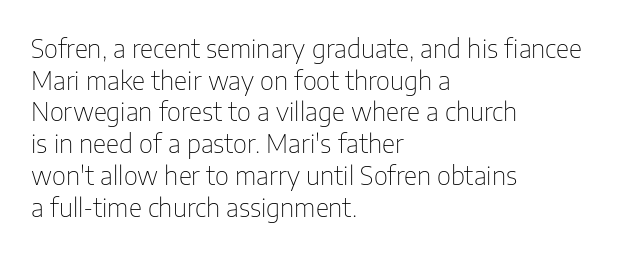
Q: Is the text bold? A: No.
Q: Is the text italic (slanted)? A: No, it is upright.
Q: Is the text underlined? A: No.
Q: How is the paragraph aligned? A: Left-aligned.
Q: Is the spacing between letters normal or unusually wide? A: Normal.
